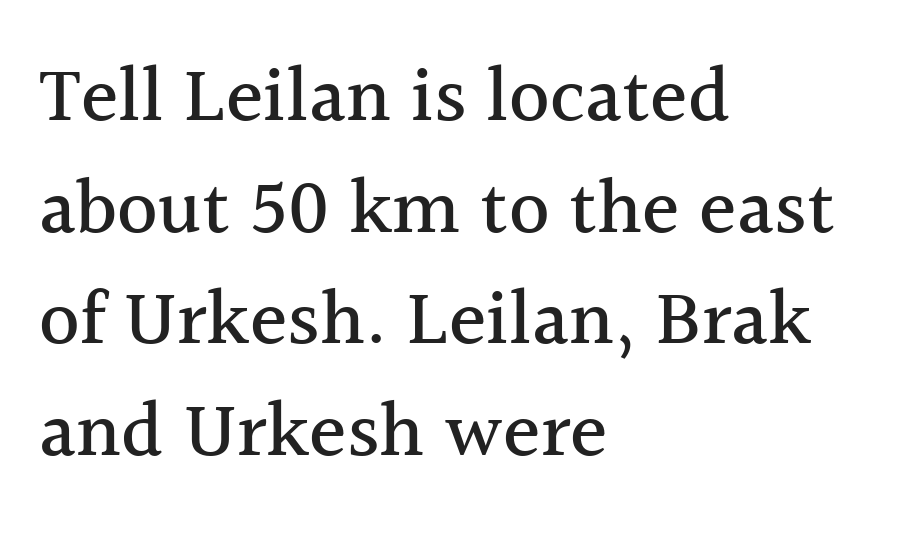
Q: Is the text italic (slanted)? A: No, it is upright.
Q: Is the typeface a serif or a sans-serif typeface? A: Serif.
Q: Is the text underlined? A: No.
Q: How is the paragraph aligned? A: Left-aligned.
Q: Is the spacing between letters normal or unusually wide? A: Normal.
Q: Is the spacing between lines tight, normal or loose? A: Normal.
Q: Width (condensed, normal, or wide)? A: Normal.
Q: x-height? A: Medium.
Q: Monospaced? A: No.
